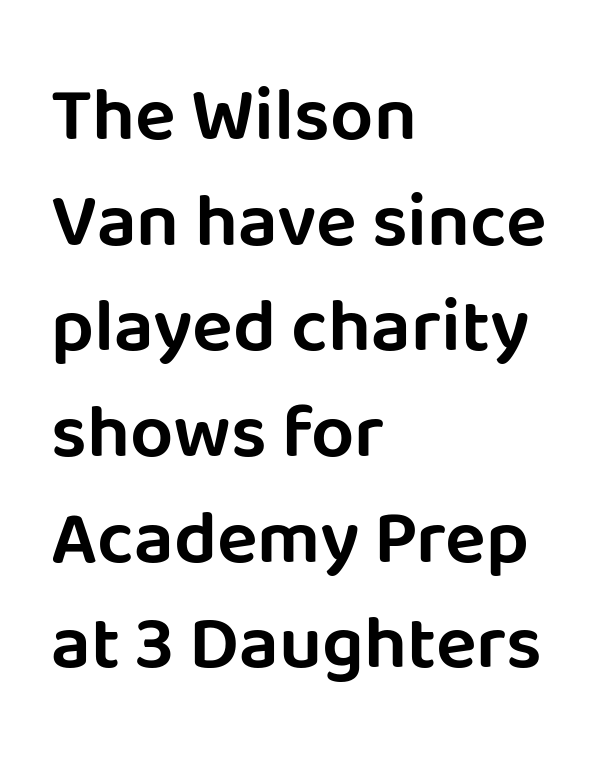
The image shows 76 px sans-serif type, upright; set left-aligned, normal line spacing (1.39x), normal letter spacing, not underlined; low stroke contrast and a large x-height.
